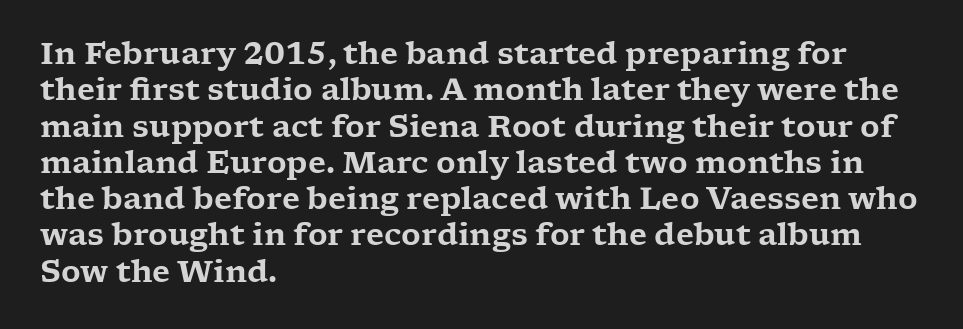
{"serif": "yes", "italic": "no", "width": "wide", "stroke_contrast": "low", "x_height": "medium", "monospaced": "no", "underline": "no", "align": "left", "line_spacing_ratio": 1.21, "letter_spacing": "normal", "letter_spacing_em": 0.0, "glyph_px": 30}
